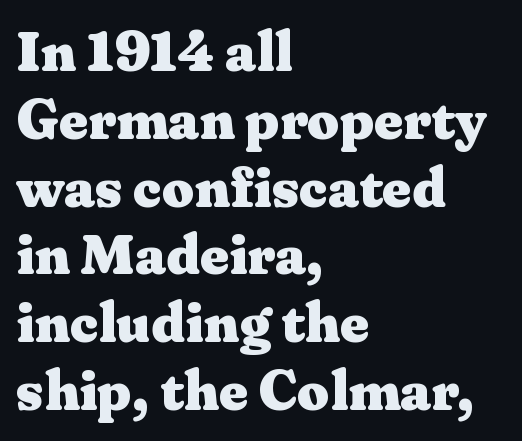
Upright lettering throughout. This rendering features lettering with no underline. Each glyph is drawn with heavy, bold strokes. Standard letterfit; no display-style spreading of the glyphs. Varying glyph widths throughout — classic text-font behaviour. Line starts are locked; line ends wander.
